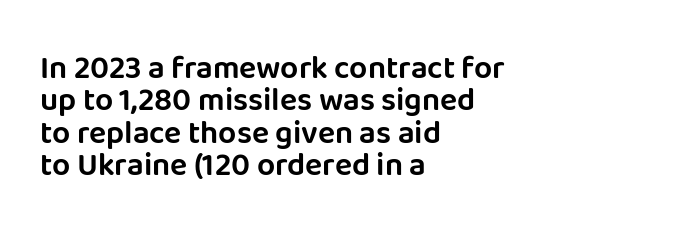
{"serif": "no", "italic": "no", "width": "normal", "stroke_contrast": "low", "x_height": "large", "monospaced": "no", "underline": "no", "align": "left", "line_spacing": "tight", "line_spacing_ratio": 1.01, "letter_spacing": "normal", "letter_spacing_em": 0.0, "glyph_px": 32}
